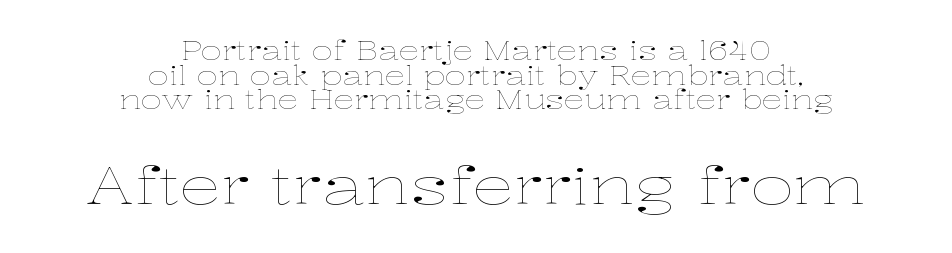
The image shows 53 px thin, wide type, upright; set centered, tight line spacing (0.95x), normal letter spacing, not underlined; the second (bottom) block is 2.04x larger; low stroke contrast and a medium x-height.
